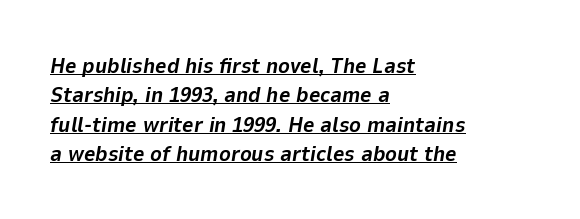
{"italic": "yes", "lean": "right", "slant_degrees": 9, "bold": "yes", "underline": "yes", "align": "left", "line_spacing": "normal", "line_spacing_ratio": 1.33, "letter_spacing": "normal", "letter_spacing_em": 0.0, "glyph_px": 22}
